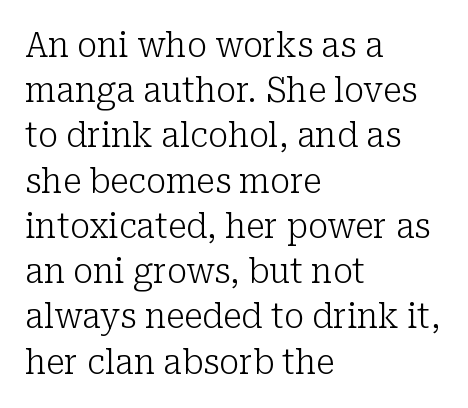
Q: Is the text bold? A: No.
Q: Is the text italic (slanted)? A: No, it is upright.
Q: Is the typeface a serif or a sans-serif typeface? A: Serif.
Q: Is the text underlined? A: No.
Q: How is the paragraph aligned? A: Left-aligned.
Q: Is the spacing between letters normal or unusually wide? A: Normal.
Q: Is the spacing between lines tight, normal or loose? A: Normal.
Q: Width (condensed, normal, or wide)? A: Normal.
Q: Stroke contrast? A: Low.
Q: x-height? A: Medium.
Q: Monospaced? A: No.
